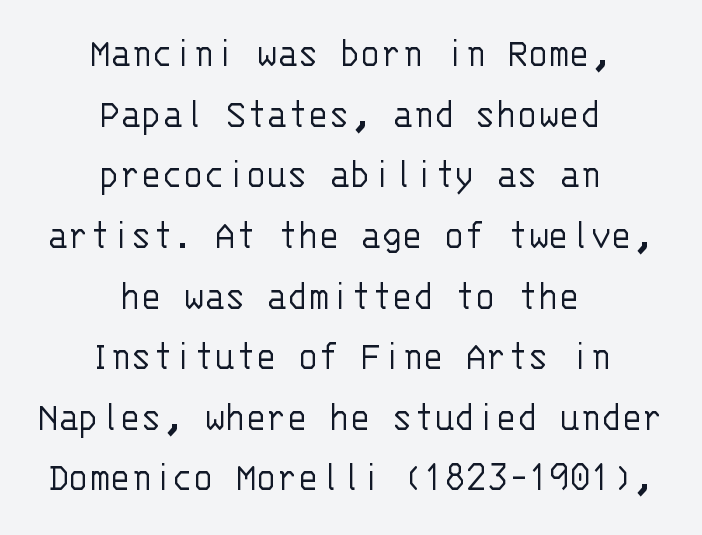
Are there feet on the stems? There aren't — it's a sans. Italic? Not at all — the glyphs are vertical. Each stroke keeps to a modest, everyday thickness or less. The specimen omits any rule beneath the text block's lines. Whoever set this chose a conventional vertical rhythm. Students, note that the glyphs here touch the page at normal intervals.
